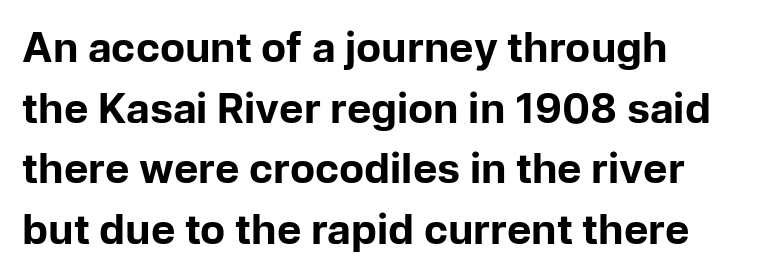
Proportional: the letters do not fall into vertical columns. Honestly, the row spacing looks completely unremarkable. This rendering leaves character spacing at its baseline value. Every character sits straight up, as roman type does.
